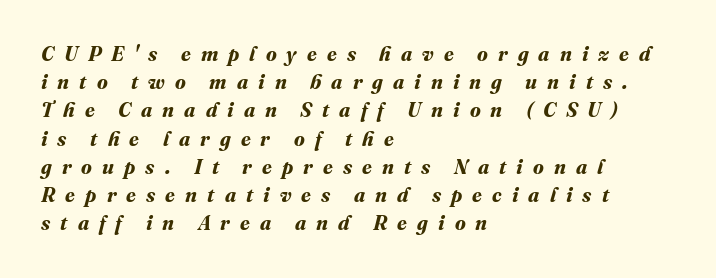
{"bold": "yes", "underline": "no", "align": "left", "line_spacing": "normal", "line_spacing_ratio": 1.41, "letter_spacing": "wide", "letter_spacing_em": 0.5, "glyph_px": 20}
